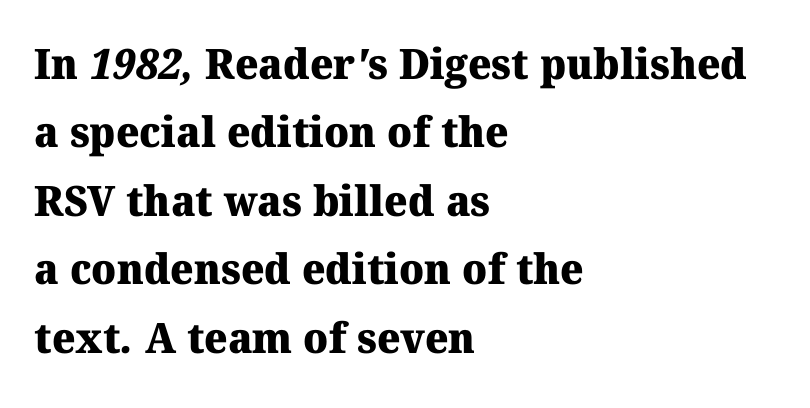
A classic flush-left, rag-right setting is used for this passage. The designer went with a serif here, giving each stem small feet. Normally led — the rows are evenly, conventionally spaced. The passage shown is emphatically bold. Spacing verdict: proportional, widths tailored to each character.
